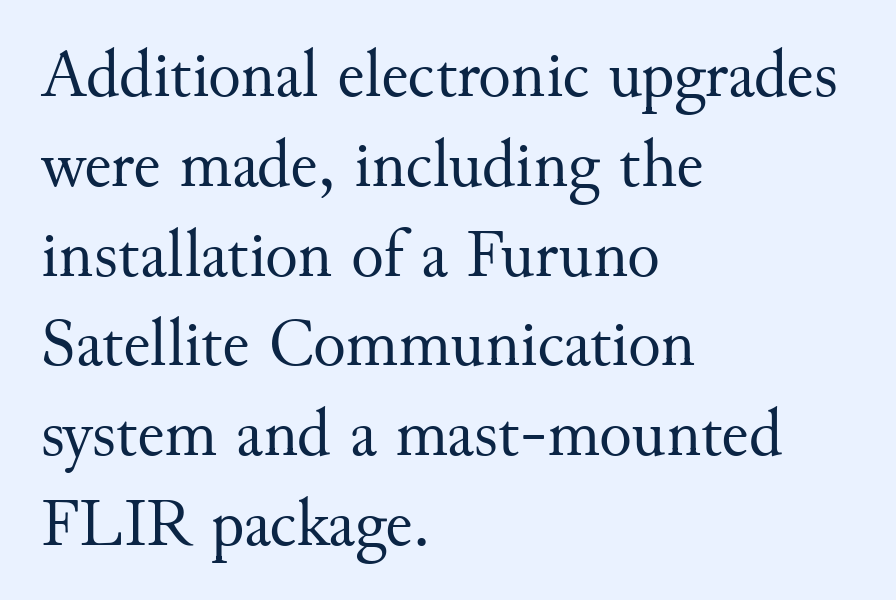
{"serif": "yes", "italic": "no", "bold": "no", "weight": "regular", "width": "normal", "stroke_contrast": "medium", "x_height": "small", "monospaced": "no", "underline": "no", "align": "left", "line_spacing": "normal", "line_spacing_ratio": 1.32, "letter_spacing": "normal", "letter_spacing_em": 0.0, "glyph_px": 68}
